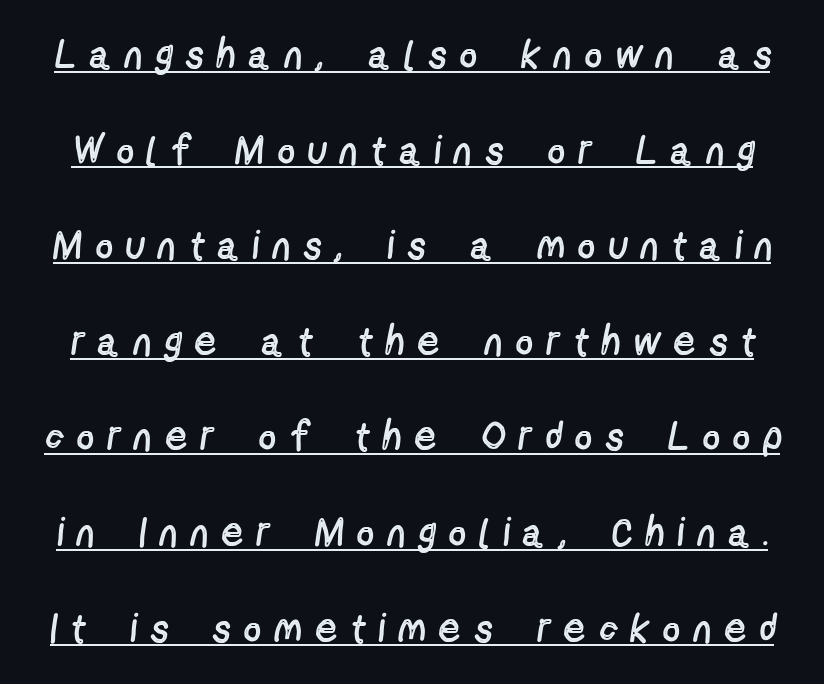
Q: Is the text bold? A: No.
Q: Is the typeface a serif or a sans-serif typeface? A: Sans-serif.
Q: Is the text underlined? A: Yes.
Q: Is the spacing between letters normal or unusually wide? A: Unusually wide.
Q: Is the spacing between lines tight, normal or loose? A: Loose.
Q: Width (condensed, normal, or wide)? A: Condensed.
Q: x-height? A: Medium.
Q: Monospaced? A: No.
